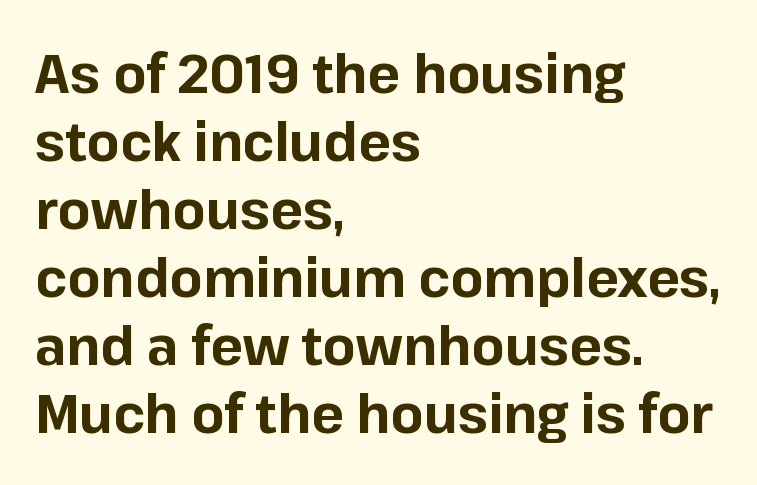
{"serif": "no", "italic": "no", "bold": "yes", "weight": "bold", "width": "normal", "stroke_contrast": "low", "x_height": "medium", "monospaced": "no", "underline": "no", "align": "left", "line_spacing": "normal", "line_spacing_ratio": 1.26, "letter_spacing": "normal", "letter_spacing_em": 0.0, "glyph_px": 54}
